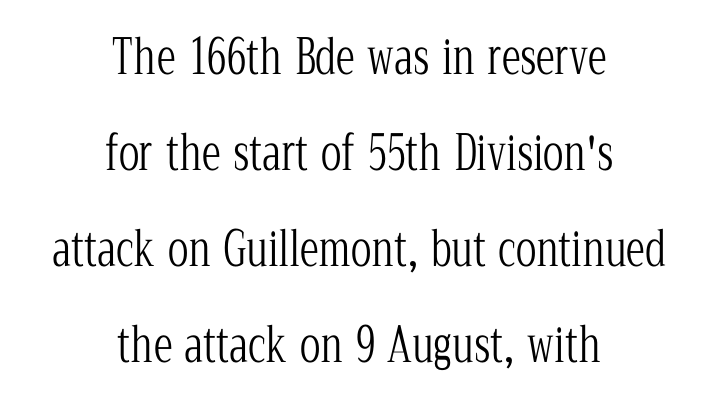
Q: Is the text bold? A: No.
Q: Is the text italic (slanted)? A: No, it is upright.
Q: Is the typeface a serif or a sans-serif typeface? A: Serif.
Q: Is the text underlined? A: No.
Q: How is the paragraph aligned? A: Centered.
Q: Is the spacing between letters normal or unusually wide? A: Normal.
Q: Is the spacing between lines tight, normal or loose? A: Loose.
Q: Width (condensed, normal, or wide)? A: Condensed.
Q: Stroke contrast? A: Low.
Q: x-height? A: Medium.
Q: Monospaced? A: No.
